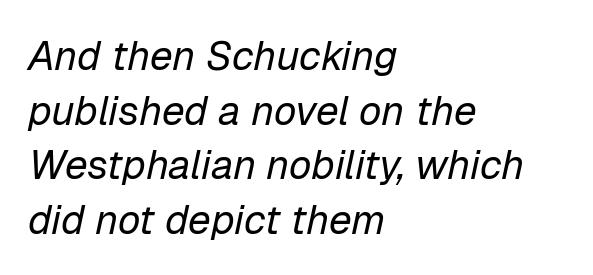
The space directly below the letters is spotless. There is no visible air inserted between adjacent glyphs. Varying glyph widths throughout — classic text-font behaviour. Vertical spacing — default.
